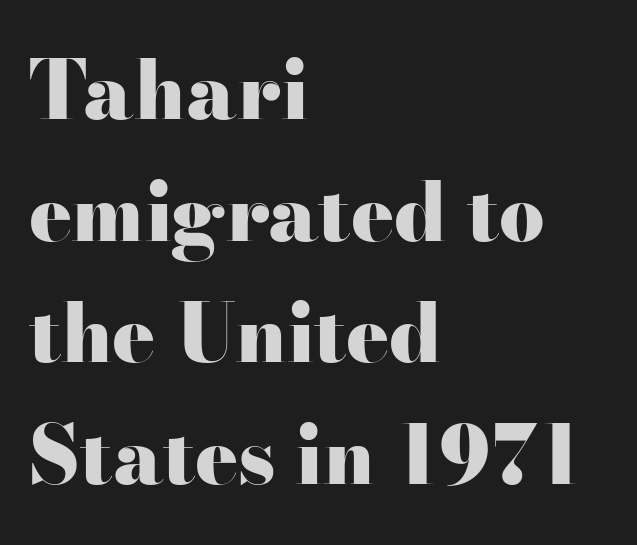
If you drew a ruler down the left edge, every line would touch it. The passage shown stacks its lines at a standard gap. Look at the stroke-to-counter ratio: heavy, a bold. Just letters on the line, the space beneath them empty. The letters stand straight up with perfectly vertical stems.
